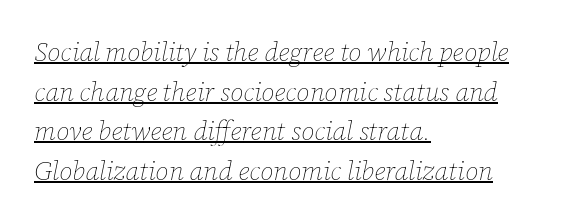
The image shows 26 px text type, italic (leaning right); set left-aligned, normal line spacing (1.52x), normal letter spacing, underlined.
